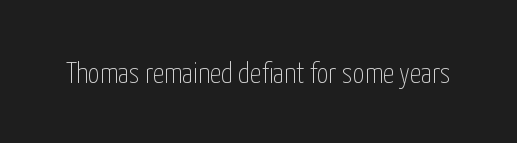
Stem width sits at or under what a default text font uses. These lines are rendered in a variable-pitch font. The string is rendered with underlining switched off. Ascenders rise straight up at ninety degrees.
